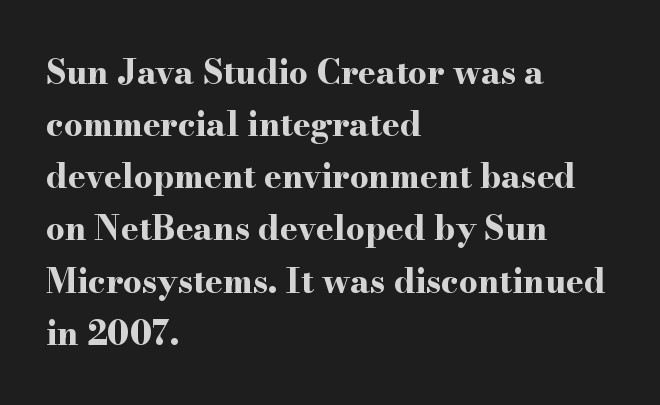
The space directly below the letters is spotless. Pretty heavy lettering here — definitely bold. Tall strokes in this sample are plumb rather than angled. The lines sit at an ordinary, default distance from one another.
